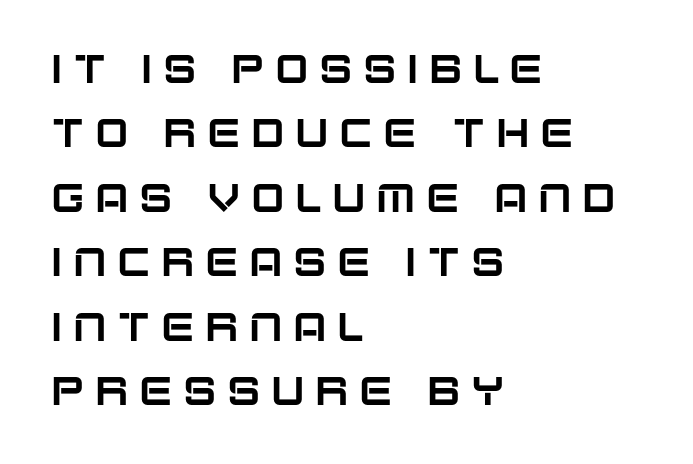
Q: Is the text italic (slanted)? A: No, it is upright.
Q: Is the typeface a serif or a sans-serif typeface? A: Sans-serif.
Q: Is the text underlined? A: No.
Q: How is the paragraph aligned? A: Left-aligned.
Q: Is the spacing between letters normal or unusually wide? A: Unusually wide.
Q: Is the spacing between lines tight, normal or loose? A: Normal.
Q: Width (condensed, normal, or wide)? A: Normal.
Q: Stroke contrast? A: Low.
Q: x-height? A: Large.
Q: Monospaced? A: No.
